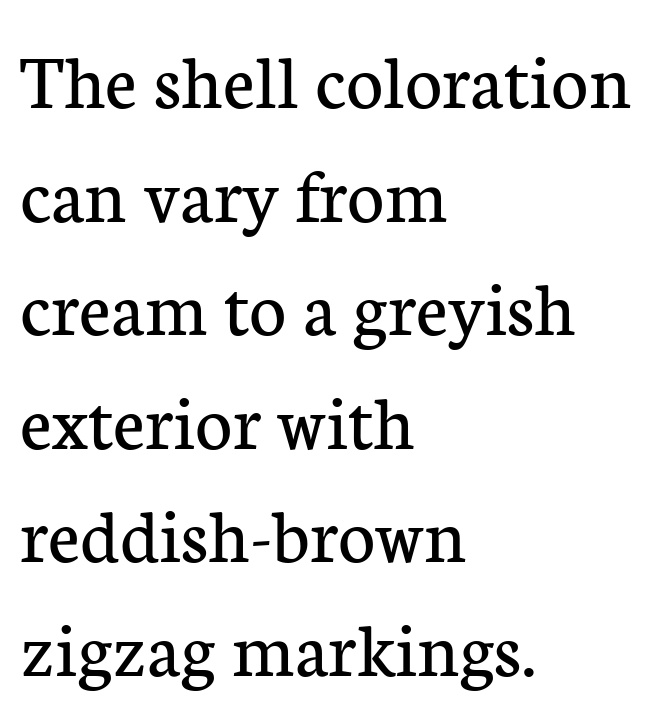
Glance below the letters and you will spot only blank space. Italic? Not at all — the glyphs are vertical. These lines keep a tight, regular rhythm from letter to letter. Think of a printed novel: that variable character pitch is what you see here. This sample keeps an unexceptional amount of space between lines. The passage is arranged the way most books set body copy — flush left.
